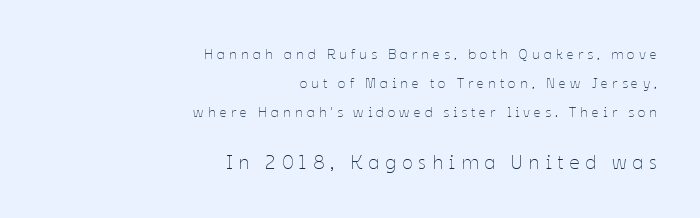
Q: Is the text bold? A: No.
Q: Is the text italic (slanted)? A: No, it is upright.
Q: Is the text underlined? A: No.
Q: How is the paragraph aligned? A: Right-aligned.
Q: Is the spacing between letters normal or unusually wide? A: Unusually wide.
Q: Is the spacing between lines tight, normal or loose? A: Loose.
Q: Which block of text is set in a larger size, the first (top) or the second (bottom)? A: The second (bottom) one.
